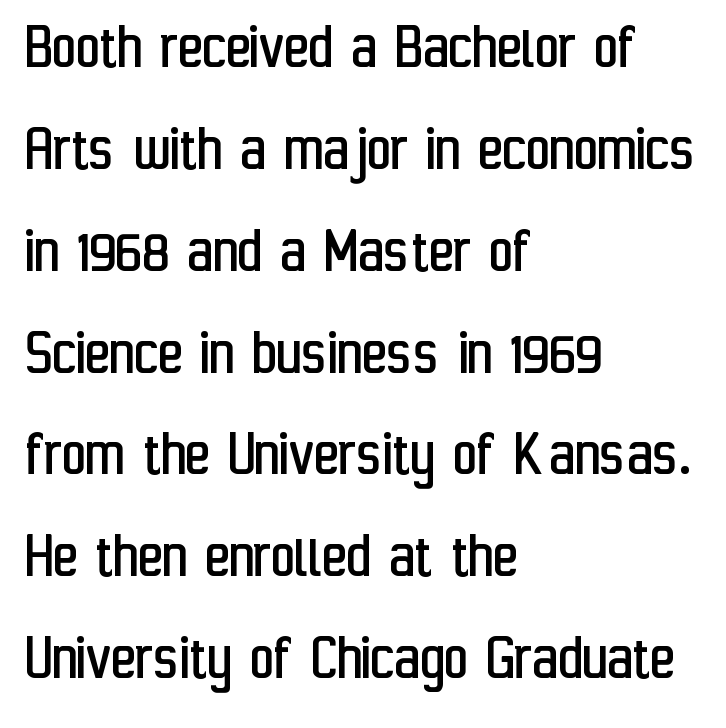
Q: Is the text bold? A: No.
Q: Is the text italic (slanted)? A: No, it is upright.
Q: Is the typeface a serif or a sans-serif typeface? A: Sans-serif.
Q: Is the text underlined? A: No.
Q: How is the paragraph aligned? A: Left-aligned.
Q: Is the spacing between letters normal or unusually wide? A: Normal.
Q: Is the spacing between lines tight, normal or loose? A: Normal.
Q: Width (condensed, normal, or wide)? A: Condensed.
Q: Stroke contrast? A: Low.
Q: x-height? A: Medium.
Q: Monospaced? A: No.
